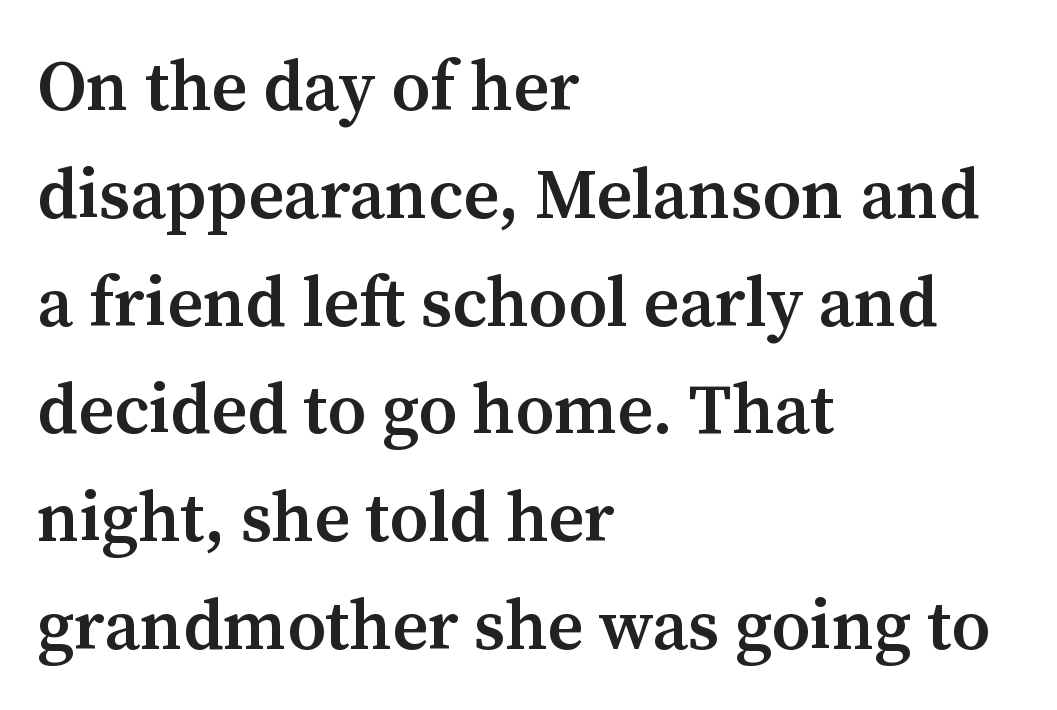
Q: Is the text bold? A: Semi-bold.
Q: Is the text italic (slanted)? A: No, it is upright.
Q: Is the typeface a serif or a sans-serif typeface? A: Serif.
Q: Is the text underlined? A: No.
Q: How is the paragraph aligned? A: Left-aligned.
Q: Is the spacing between letters normal or unusually wide? A: Normal.
Q: Is the spacing between lines tight, normal or loose? A: Normal.
Q: Width (condensed, normal, or wide)? A: Normal.
Q: Stroke contrast? A: Medium.
Q: x-height? A: Medium.
Q: Monospaced? A: No.
